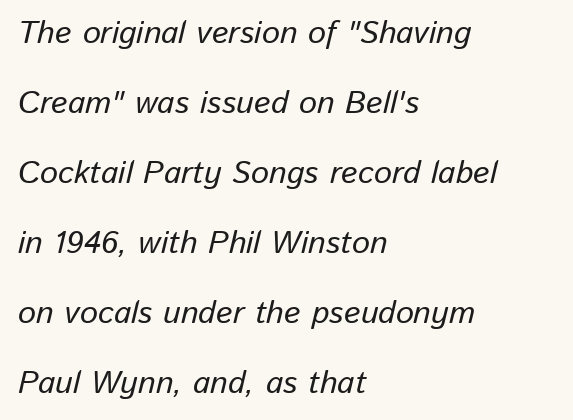
Q: Is the text italic (slanted)? A: Yes, it leans right by about 13 degrees.
Q: Is the text underlined? A: No.
Q: How is the paragraph aligned? A: Left-aligned.
Q: Is the spacing between letters normal or unusually wide? A: Normal.
Q: Is the spacing between lines tight, normal or loose? A: Loose.
Q: Width (condensed, normal, or wide)? A: Normal.
Q: Stroke contrast? A: Low.
Q: x-height? A: Medium.
Q: Monospaced? A: No.
